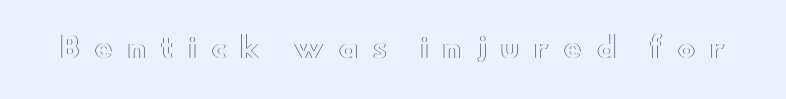
{"italic": "no", "width": "wide", "x_height": "small", "monospaced": "no", "underline": "no", "letter_spacing": "wide", "letter_spacing_em": 0.49, "glyph_px": 28}
